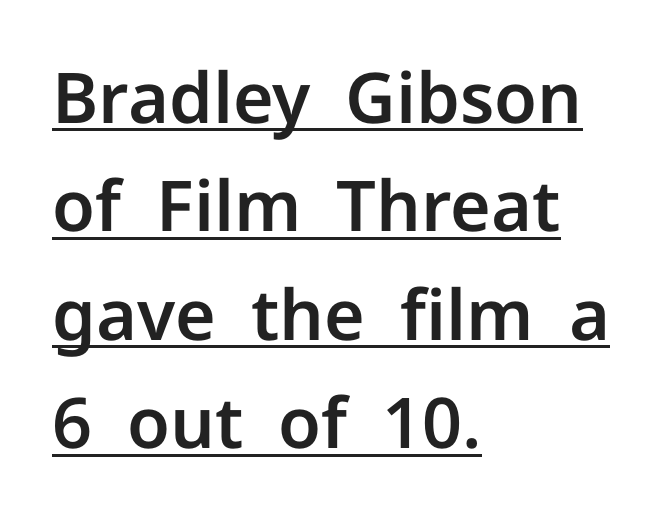
Q: Is the text italic (slanted)? A: No, it is upright.
Q: Is the typeface a serif or a sans-serif typeface? A: Sans-serif.
Q: Is the text underlined? A: Yes.
Q: How is the paragraph aligned? A: Left-aligned.
Q: Is the spacing between letters normal or unusually wide? A: Normal.
Q: Is the spacing between lines tight, normal or loose? A: Normal.
Q: Width (condensed, normal, or wide)? A: Normal.
Q: Stroke contrast? A: Low.
Q: x-height? A: Medium.
Q: Monospaced? A: No.
